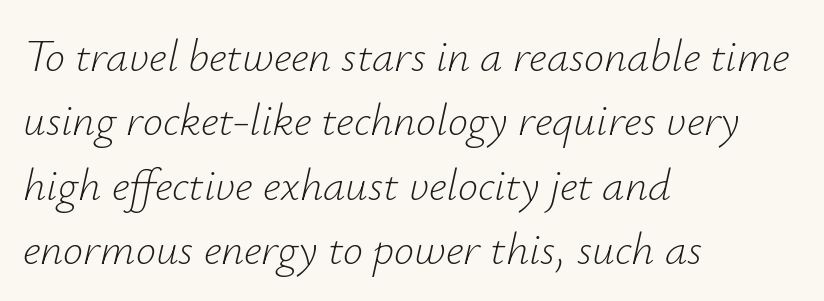
The image shows 45 px light type, italic (leaning right); set left-aligned, normal line spacing (1.43x), normal letter spacing, not underlined; low stroke contrast and a small x-height.
